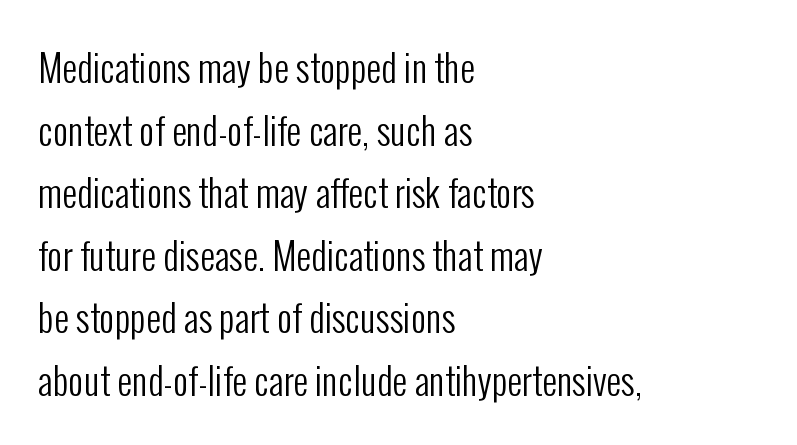
Varying glyph widths throughout — classic text-font behaviour. It's the straight-up-and-down kind of type. Typeset ragged right — the left edge is the straight one. Glance below the letters and you will spot only blank space. On a weight scale, this lands at 450 or below. In terms of leading, this rendering sits right in the middle.
